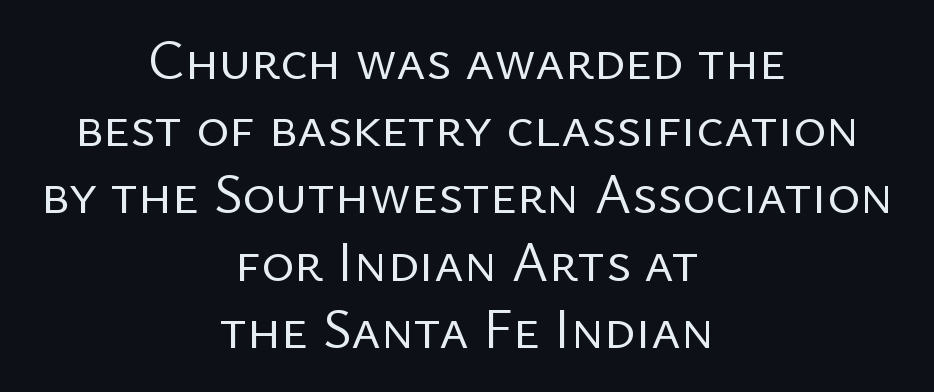
Q: Is the text bold? A: No.
Q: Is the text italic (slanted)? A: No, it is upright.
Q: Is the typeface a serif or a sans-serif typeface? A: Sans-serif.
Q: Is the text underlined? A: No.
Q: How is the paragraph aligned? A: Centered.
Q: Is the spacing between letters normal or unusually wide? A: Normal.
Q: Width (condensed, normal, or wide)? A: Normal.
Q: Stroke contrast? A: Low.
Q: x-height? A: Medium.
Q: Monospaced? A: No.
